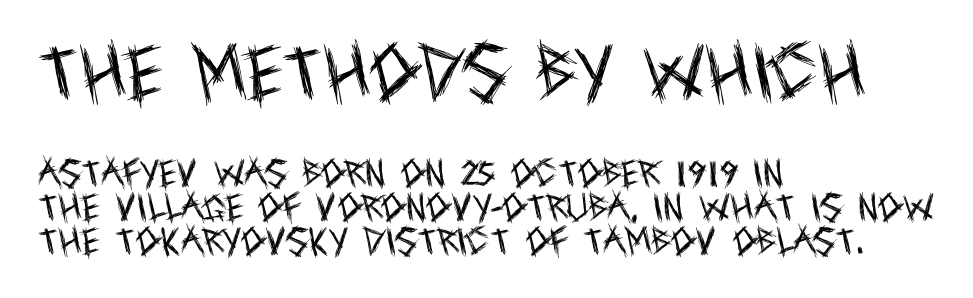
The image shows 62 px regular-weight, condensed sans-serif type, upright; set left-aligned, tight line spacing (1.1x), normal letter spacing, not underlined; the first (top) block is 2.0x larger; a large x-height.
